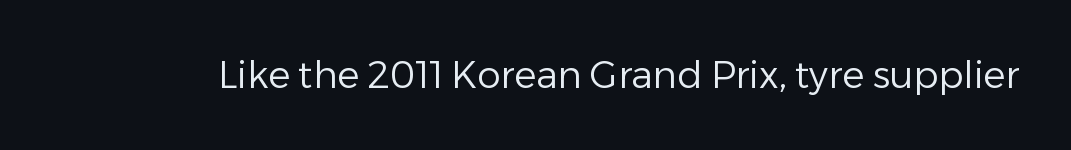
{"serif": "no", "italic": "no", "bold": "no", "weight": "regular", "width": "normal", "stroke_contrast": "low", "x_height": "medium", "monospaced": "no", "underline": "no", "letter_spacing": "normal", "letter_spacing_em": 0.0, "glyph_px": 37}
